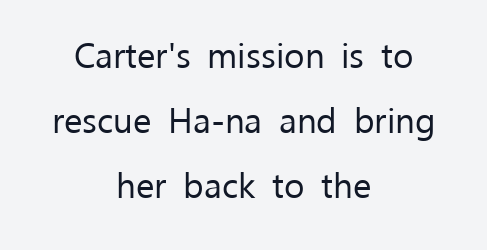
Think standard paragraph weight, or any step lighter than that. Check where the strokes stop: nothing finishes them off — pure sans. Nothing unusual about the tracking: characters are spaced as the font intends. This rendering features lettering with no underline.
